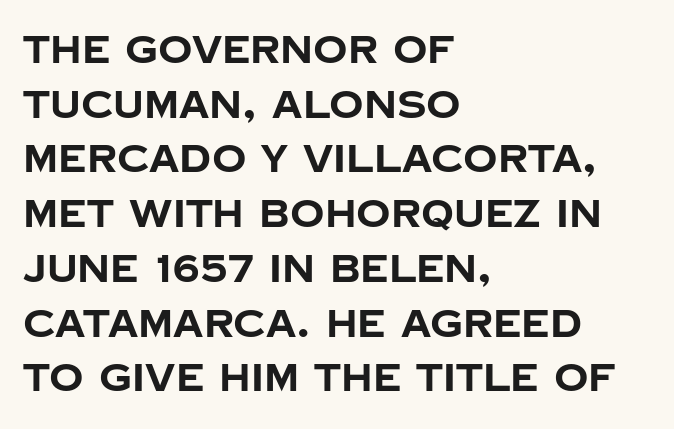
Q: Is the text bold? A: Yes.
Q: Is the text italic (slanted)? A: No, it is upright.
Q: Is the typeface a serif or a sans-serif typeface? A: Sans-serif.
Q: Is the text underlined? A: No.
Q: How is the paragraph aligned? A: Left-aligned.
Q: Is the spacing between letters normal or unusually wide? A: Normal.
Q: Is the spacing between lines tight, normal or loose? A: Normal.
Q: Width (condensed, normal, or wide)? A: Normal.
Q: Stroke contrast? A: Low.
Q: x-height? A: Large.
Q: Monospaced? A: No.
